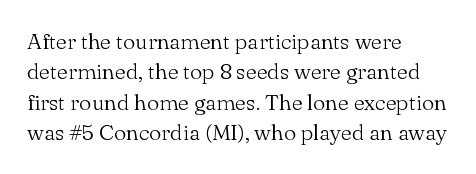
A quiet, ordinary-to-light weight characterises the typeface. The text block is weighted toward the left margin, trailing off unevenly rightward. This rendering leaves character spacing at its baseline value. Characters remain perfectly vertical along every line. The strip under each line holds only bare page.
